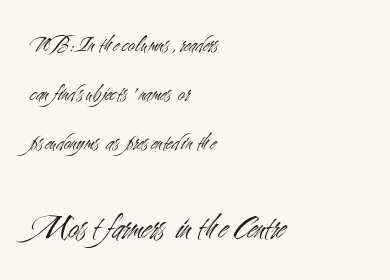
Q: Is the text bold? A: No.
Q: Is the text italic (slanted)? A: Yes.
Q: Is the typeface a serif or a sans-serif typeface? A: Sans-serif.
Q: Is the text underlined? A: No.
Q: How is the paragraph aligned? A: Left-aligned.
Q: Is the spacing between letters normal or unusually wide? A: Normal.
Q: Is the spacing between lines tight, normal or loose? A: Loose.
Q: Which block of text is set in a larger size, the first (top) or the second (bottom)? A: The second (bottom) one.
Q: Width (condensed, normal, or wide)? A: Condensed.
Q: Stroke contrast? A: Medium.
Q: x-height? A: Small.
Q: Monospaced? A: No.
